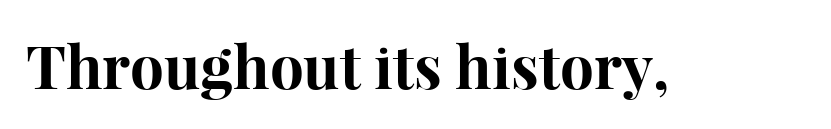
Q: Is the text bold? A: Yes.
Q: Is the text italic (slanted)? A: No, it is upright.
Q: Is the typeface a serif or a sans-serif typeface? A: Serif.
Q: Is the text underlined? A: No.
Q: Is the spacing between letters normal or unusually wide? A: Normal.
Q: Width (condensed, normal, or wide)? A: Normal.
Q: Stroke contrast? A: High.
Q: x-height? A: Medium.
Q: Monospaced? A: No.
